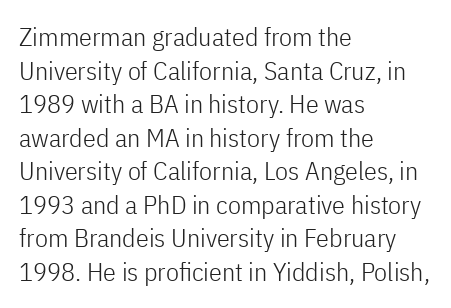
The image shows 26 px text type, upright; set left-aligned, normal line spacing (1.29x), normal letter spacing, not underlined.
